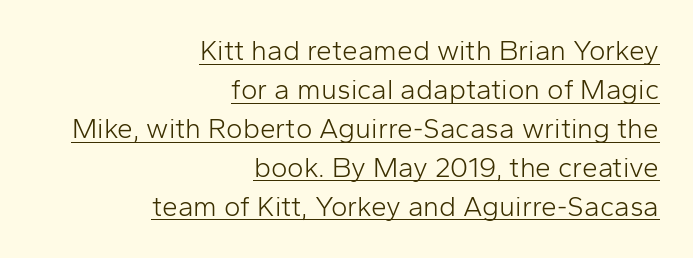
Q: Is the text bold? A: No.
Q: Is the text italic (slanted)? A: No, it is upright.
Q: Is the typeface a serif or a sans-serif typeface? A: Sans-serif.
Q: Is the text underlined? A: Yes.
Q: How is the paragraph aligned? A: Right-aligned.
Q: Is the spacing between letters normal or unusually wide? A: Normal.
Q: Is the spacing between lines tight, normal or loose? A: Normal.
Q: Width (condensed, normal, or wide)? A: Normal.
Q: Stroke contrast? A: Low.
Q: x-height? A: Medium.
Q: Monospaced? A: No.
